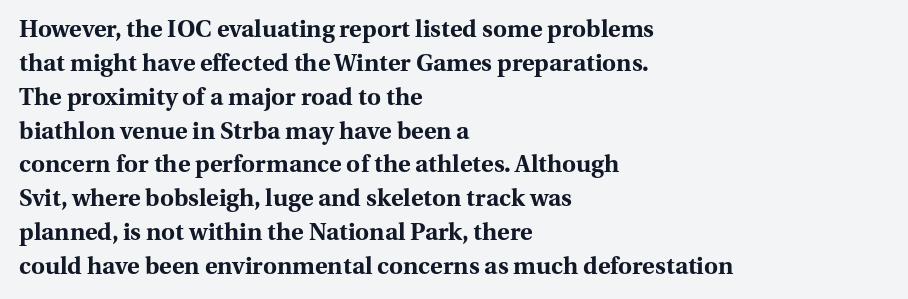
The image shows 24 px bold type, upright; set left-aligned, normal line spacing (1.41x), normal letter spacing, not underlined.
